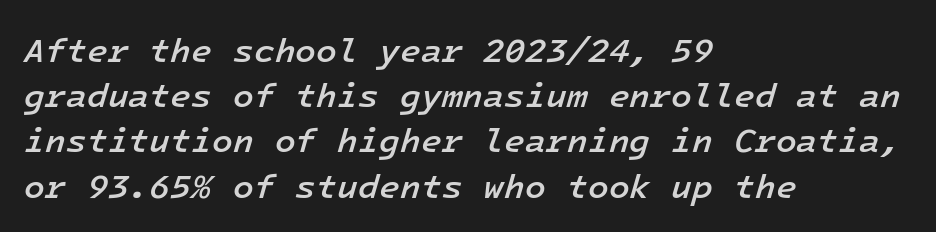
{"italic": "yes", "lean": "right", "slant_degrees": 16, "bold": "semi", "weight": "semibold", "width": "normal", "stroke_contrast": "low", "x_height": "medium", "monospaced": "yes", "underline": "no", "align": "left", "line_spacing": "normal", "line_spacing_ratio": 1.33, "letter_spacing": "normal", "letter_spacing_em": 0.0, "glyph_px": 34}
